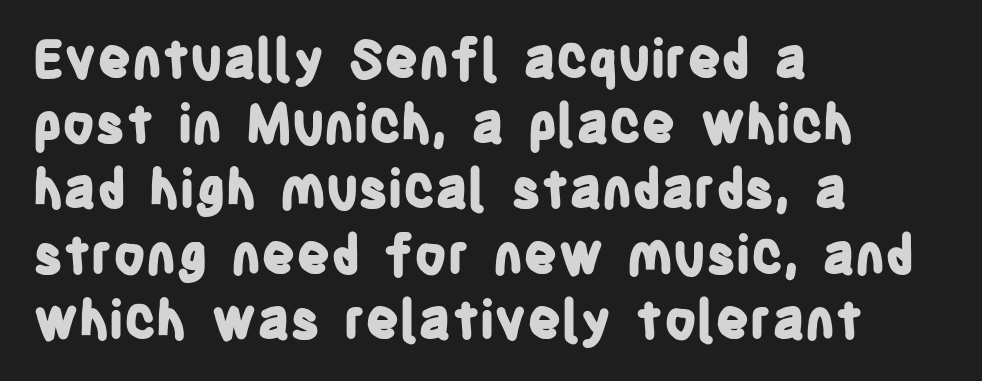
Q: Is the text bold? A: Yes.
Q: Is the text italic (slanted)? A: No, it is upright.
Q: Is the typeface a serif or a sans-serif typeface? A: Sans-serif.
Q: Is the text underlined? A: No.
Q: How is the paragraph aligned? A: Left-aligned.
Q: Is the spacing between letters normal or unusually wide? A: Normal.
Q: Width (condensed, normal, or wide)? A: Condensed.
Q: Stroke contrast? A: Low.
Q: x-height? A: Large.
Q: Monospaced? A: No.
